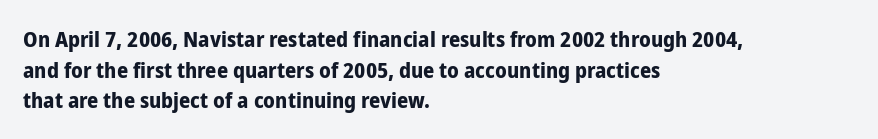
The image shows 22 px bold type, upright; set left-aligned, normal line spacing (1.39x), normal letter spacing, not underlined.
